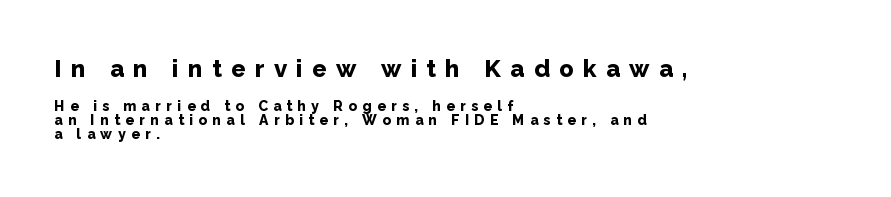
On the weight axis this lands at bold, roughly 700. Just letters on the line, the space beneath them empty. Bigger letters appear in the top chunk; the bottom chunk is reduced. The text block is weighted toward the left margin, trailing off unevenly rightward. Vertical strokes here are truly vertical.
